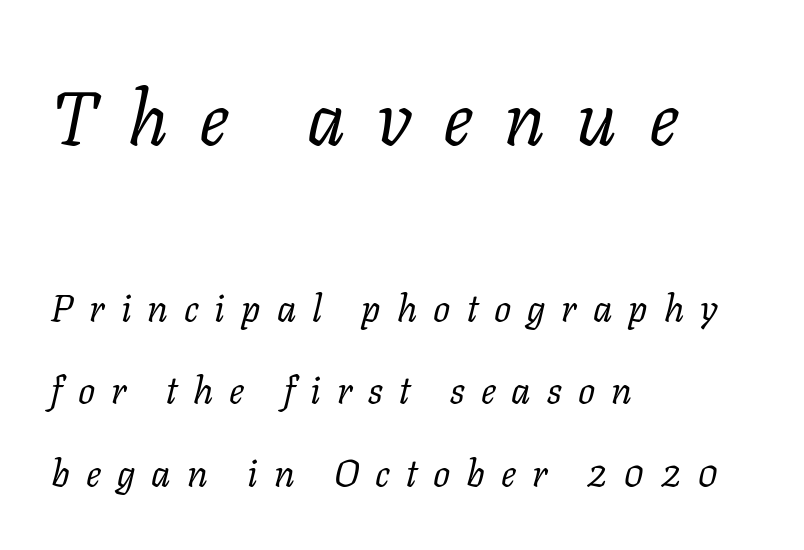
Unbolded letterforms with no extra heft. Type size steps down from the first block to the second. One-word summary of the alignment: left. The space beneath each line is pristine and unruled. Vertically, the passage feels expansive, rows floating well apart.
